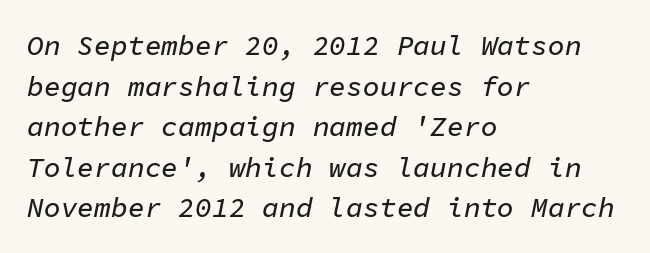
The image shows 28 px text type, italic (leaning right), monospaced; set left-aligned, normal line spacing (1.45x), normal letter spacing, not underlined; low stroke contrast and a medium x-height.
